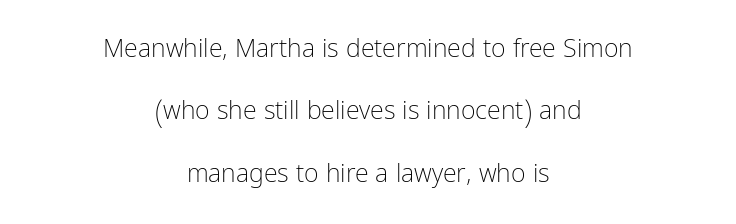
{"italic": "no", "bold": "no", "underline": "no", "align": "center", "line_spacing": "loose", "line_spacing_ratio": 2.5, "letter_spacing": "normal", "letter_spacing_em": 0.0, "glyph_px": 25}
